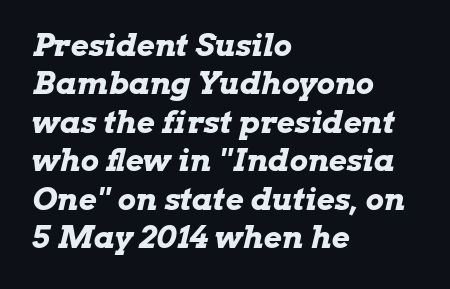
Q: Is the text bold? A: Yes.
Q: Is the text italic (slanted)? A: Yes, it leans right by about 13 degrees.
Q: Is the text underlined? A: No.
Q: How is the paragraph aligned? A: Left-aligned.
Q: Is the spacing between letters normal or unusually wide? A: Normal.
Q: Width (condensed, normal, or wide)? A: Wide.
Q: Stroke contrast? A: Low.
Q: x-height? A: Medium.
Q: Monospaced? A: No.
